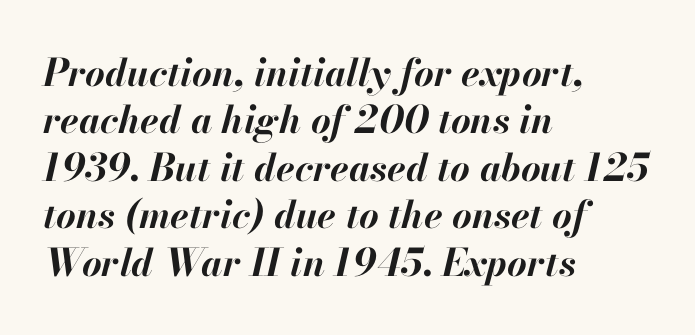
Q: Is the text bold? A: Yes.
Q: Is the text italic (slanted)? A: Yes, it leans right by about 13 degrees.
Q: Is the text underlined? A: No.
Q: How is the paragraph aligned? A: Left-aligned.
Q: Is the spacing between letters normal or unusually wide? A: Normal.
Q: Is the spacing between lines tight, normal or loose? A: Normal.
Q: Width (condensed, normal, or wide)? A: Normal.
Q: Stroke contrast? A: High.
Q: x-height? A: Small.
Q: Monospaced? A: No.
